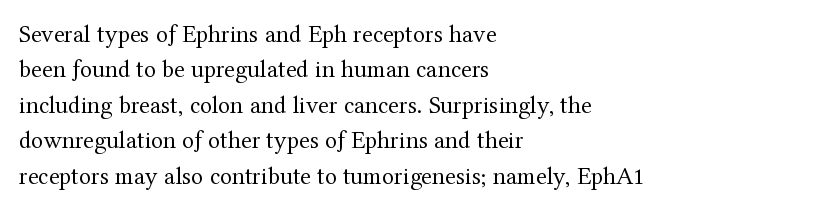
Q: Is the text bold? A: No.
Q: Is the text italic (slanted)? A: No, it is upright.
Q: Is the text underlined? A: No.
Q: How is the paragraph aligned? A: Left-aligned.
Q: Is the spacing between letters normal or unusually wide? A: Normal.
Q: Is the spacing between lines tight, normal or loose? A: Normal.
